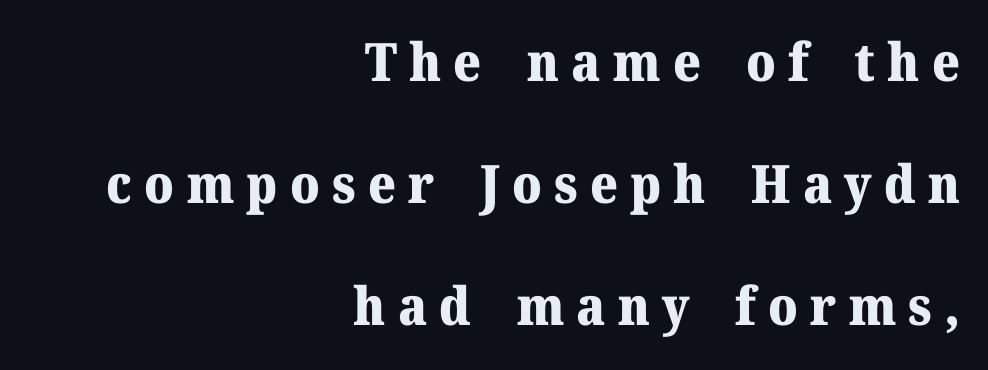
Q: Is the text bold? A: Yes.
Q: Is the text italic (slanted)? A: No, it is upright.
Q: Is the typeface a serif or a sans-serif typeface? A: Serif.
Q: Is the text underlined? A: No.
Q: How is the paragraph aligned? A: Right-aligned.
Q: Is the spacing between letters normal or unusually wide? A: Unusually wide.
Q: Is the spacing between lines tight, normal or loose? A: Loose.
Q: Width (condensed, normal, or wide)? A: Normal.
Q: Stroke contrast? A: Medium.
Q: x-height? A: Medium.
Q: Monospaced? A: No.
